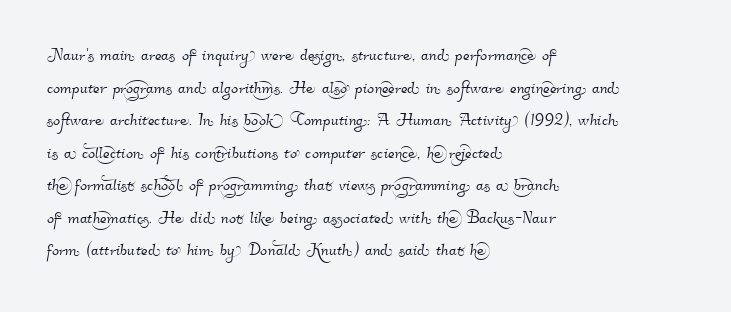
How are the letters spaced? Ordinarily, with no added tracking. The typesetter chose a ragged-right arrangement here. Rule under the text: the space is simply empty. Each new line begins a customary step beneath the previous one.
